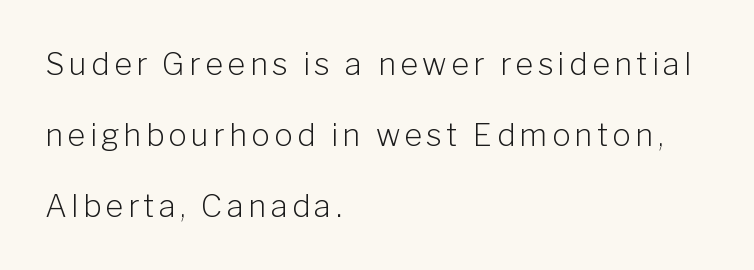
The image shows 31 px light sans-serif type, upright; set left-aligned, loose line spacing (2.29x), not underlined; low stroke contrast and a medium x-height.
